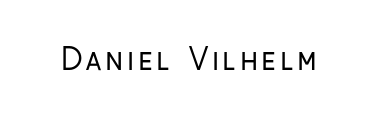
Q: Is the text bold? A: No.
Q: Is the text italic (slanted)? A: No, it is upright.
Q: Is the typeface a serif or a sans-serif typeface? A: Sans-serif.
Q: Is the text underlined? A: No.
Q: Width (condensed, normal, or wide)? A: Condensed.
Q: Stroke contrast? A: Low.
Q: x-height? A: Medium.
Q: Monospaced? A: No.
